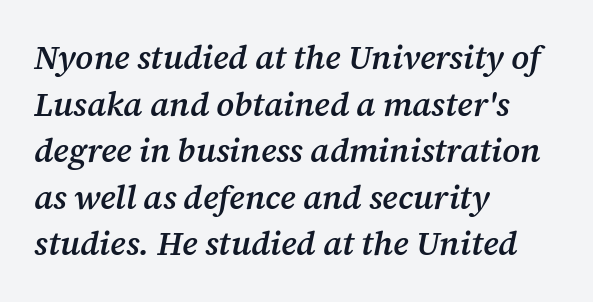
{"serif": "yes", "italic": "yes", "lean": "right", "slant_degrees": 12, "bold": "semi", "weight": "semibold", "width": "normal", "stroke_contrast": "medium", "x_height": "medium", "monospaced": "no", "underline": "no", "align": "left", "line_spacing": "normal", "line_spacing_ratio": 1.41, "letter_spacing": "normal", "letter_spacing_em": 0.0, "glyph_px": 33}
